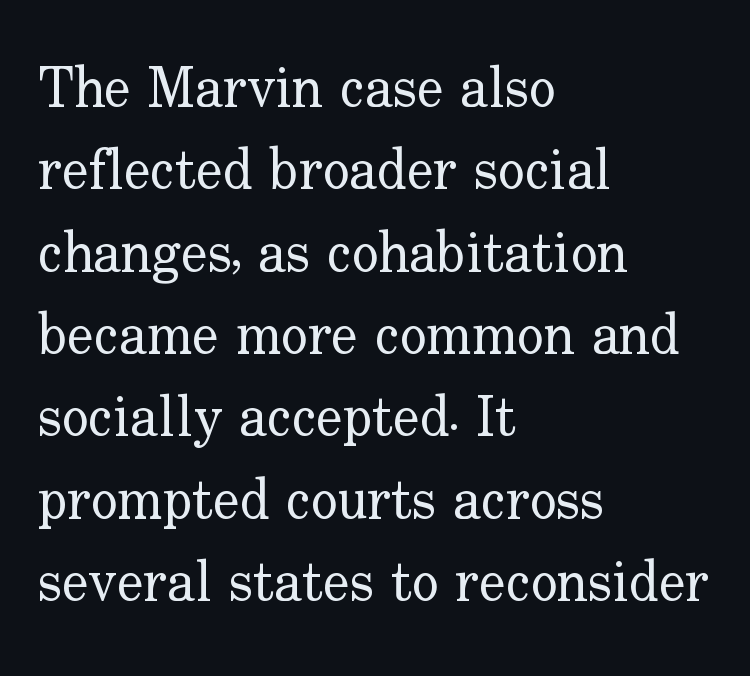
The axis of the letterforms is exactly vertical. Quick note: underline off. Horizontal bands of white between lines are of average thickness. Each letter's strokes conclude with small projecting serifs. The text block is weighted toward the left margin, trailing off unevenly rightward. Think of a printed novel: that variable character pitch is what you see here.
